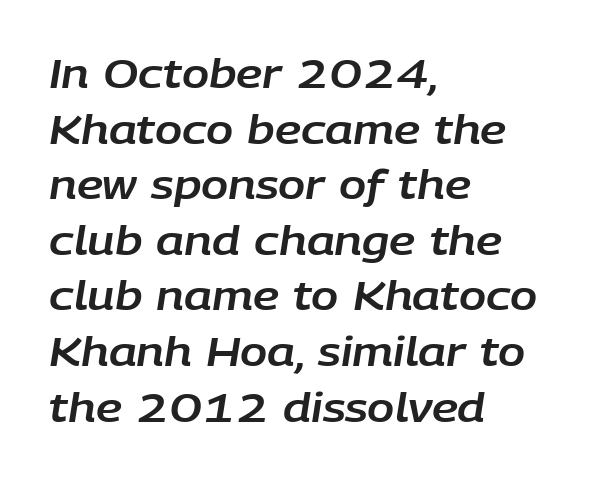
Anything drawn beneath the words? Only blank space. Letter spacing: default. Notice how descenders clear the ascenders below comfortably — that's standard leading. Notice how the passage keeps a crisp vertical edge on the left only. Every character sits at an angle, as italics do. Is this a fixed-width face? No — the glyphs have proportional, varying widths.
